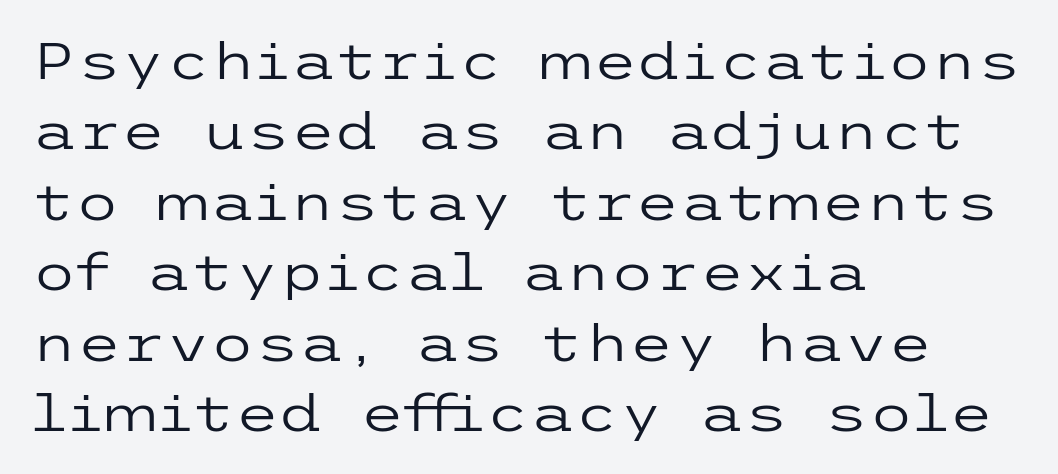
Nothing unusual about the tracking: characters are spaced as the font intends. Each stroke keeps to a modest, everyday thickness or less. Quick note: not italic, upright. Bare-footed words on every line. Each letter's strokes conclude bluntly, with no projecting serifs. Whoever set this chose a conventional vertical rhythm.
